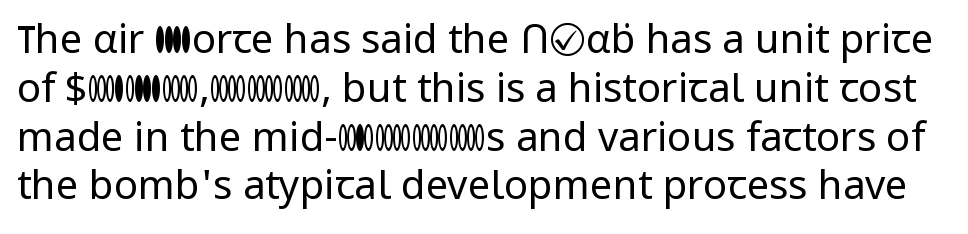
Think of a printed novel: that variable character pitch is what you see here. Beneath every word, the page is bare. Italic? Not at all — the glyphs are vertical. In terms of letterform style, serifs are entirely absent. Stems and bowls with no extra thickness — not bold.
